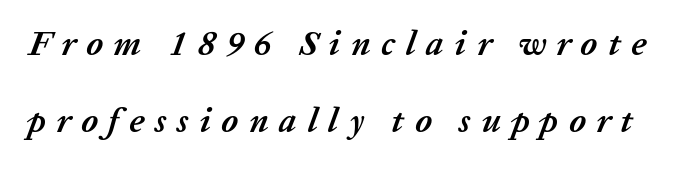
The image shows 35 px semibold type, italic (leaning right); set loose line spacing (2.2x), unusually wide letter spacing (+0.3 em), not underlined; low stroke contrast and a medium x-height.
